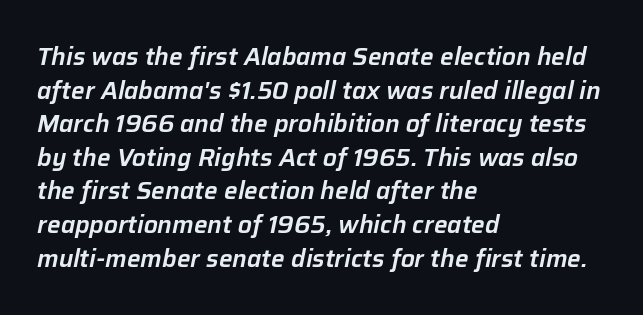
A classic flush-left, rag-right setting is used for this passage. The glyphs look as if they've been sheared to an angle. The letterforms sit shoulder to shoulder at normal distance. The designer left line spacing at the default. Words float on clear page, feet unadorned.
